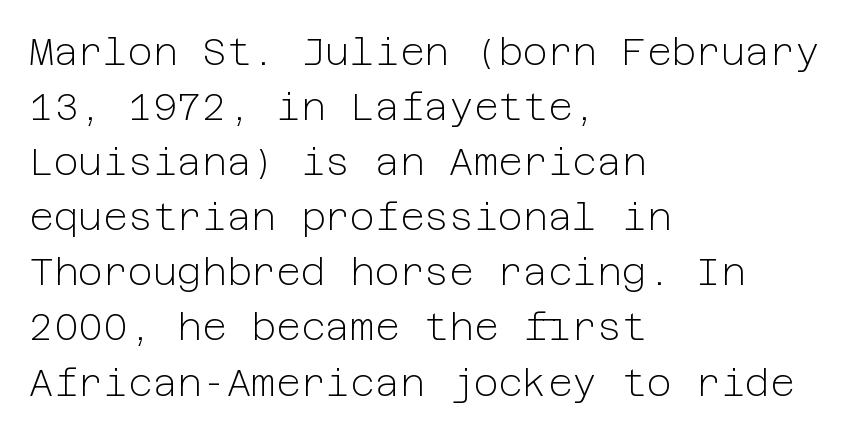
{"serif": "no", "italic": "no", "bold": "no", "weight": "light", "width": "normal", "stroke_contrast": "low", "x_height": "medium", "underline": "no", "align": "left", "line_spacing": "normal", "line_spacing_ratio": 1.45, "letter_spacing": "normal", "letter_spacing_em": 0.0, "glyph_px": 38}
